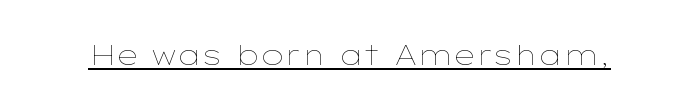
Spacing verdict: proportional, widths tailored to each character. Somebody hit Ctrl+U on this one — the words are underlined. The font sits on the lighter half of the weight spectrum, regular included. The tracking reads as untouched default to a designer's eye.
